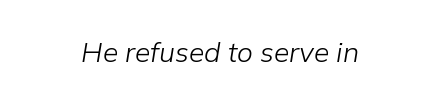
Q: Is the text bold? A: No.
Q: Is the text italic (slanted)? A: Yes, it leans right by about 9 degrees.
Q: Is the text underlined? A: No.
Q: How is the paragraph aligned? A: Centered.
Q: Is the spacing between letters normal or unusually wide? A: Normal.
Q: Width (condensed, normal, or wide)? A: Normal.
Q: Stroke contrast? A: Low.
Q: x-height? A: Medium.
Q: Monospaced? A: No.
